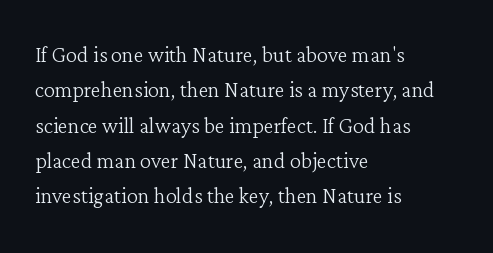
{"serif": "yes", "italic": "no", "bold": "no", "weight": "light", "width": "normal", "stroke_contrast": "low", "x_height": "medium", "monospaced": "no", "underline": "no", "align": "left", "line_spacing": "normal", "line_spacing_ratio": 1.26, "letter_spacing": "normal", "letter_spacing_em": 0.0, "glyph_px": 28}
